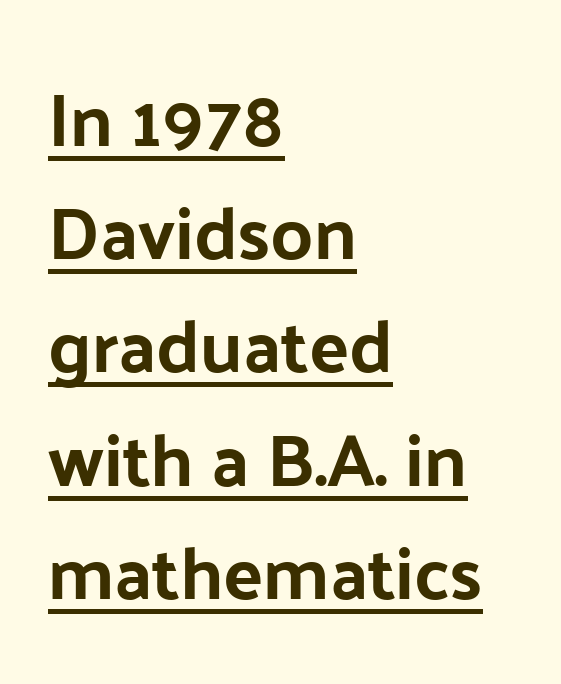
These lines are composed in type without serifs. Each new line begins a customary step beneath the previous one. You can see a thin bar hugging the bottom of the glyphs. Note the varied advance widths — an 'i' is clearly narrower than an 'm'. Letter spacing: default.
